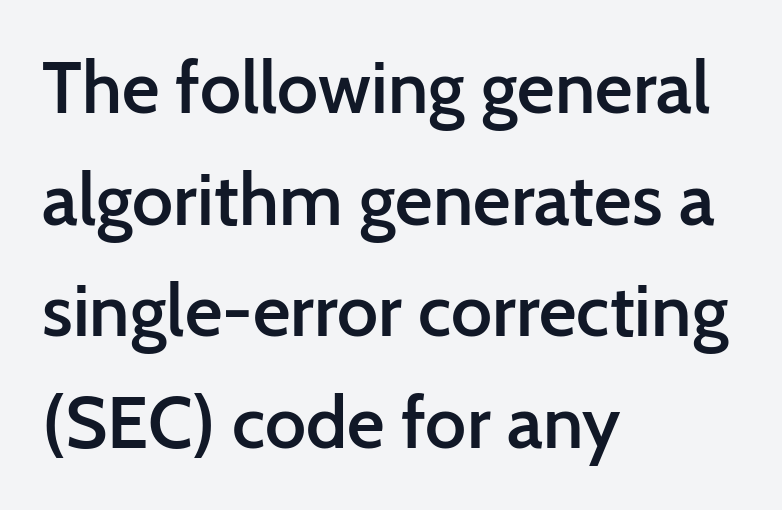
Q: Is the text bold? A: Semi-bold.
Q: Is the text italic (slanted)? A: No, it is upright.
Q: Is the typeface a serif or a sans-serif typeface? A: Sans-serif.
Q: Is the text underlined? A: No.
Q: How is the paragraph aligned? A: Left-aligned.
Q: Is the spacing between letters normal or unusually wide? A: Normal.
Q: Is the spacing between lines tight, normal or loose? A: Normal.
Q: Width (condensed, normal, or wide)? A: Normal.
Q: Stroke contrast? A: Low.
Q: x-height? A: Medium.
Q: Monospaced? A: No.
